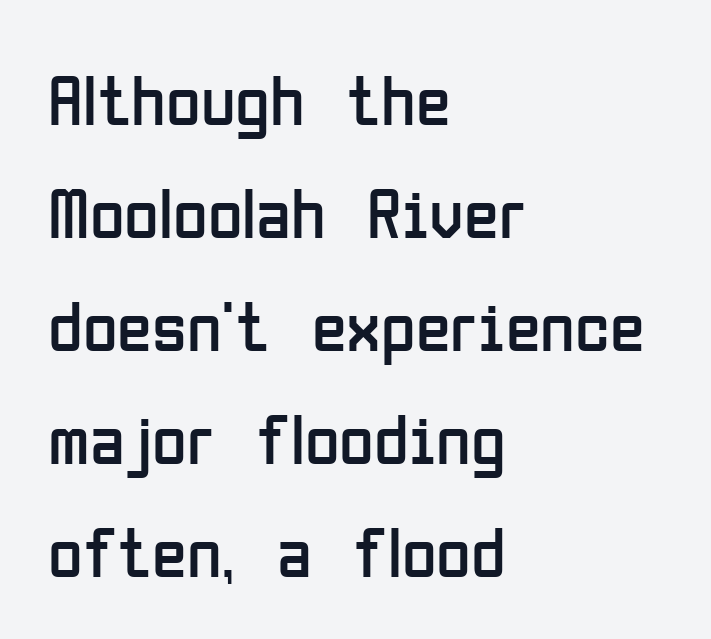
Q: Is the text bold? A: No.
Q: Is the text italic (slanted)? A: No, it is upright.
Q: Is the typeface a serif or a sans-serif typeface? A: Sans-serif.
Q: Is the text underlined? A: No.
Q: How is the paragraph aligned? A: Left-aligned.
Q: Is the spacing between letters normal or unusually wide? A: Normal.
Q: Is the spacing between lines tight, normal or loose? A: Normal.
Q: Width (condensed, normal, or wide)? A: Condensed.
Q: Stroke contrast? A: Low.
Q: x-height? A: Medium.
Q: Monospaced? A: No.
